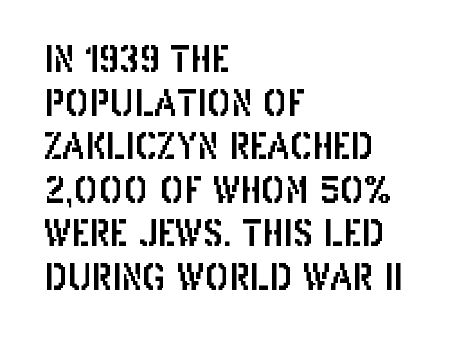
The paragraph shown leans on its left margin. The lettering stays uniformly vertical, giving the passage a roman look. You could not count columns in this text — the font is proportionally spaced. Lines of text with bare space underneath. Tracking here is standard; glyphs follow each other at the usual distance.
